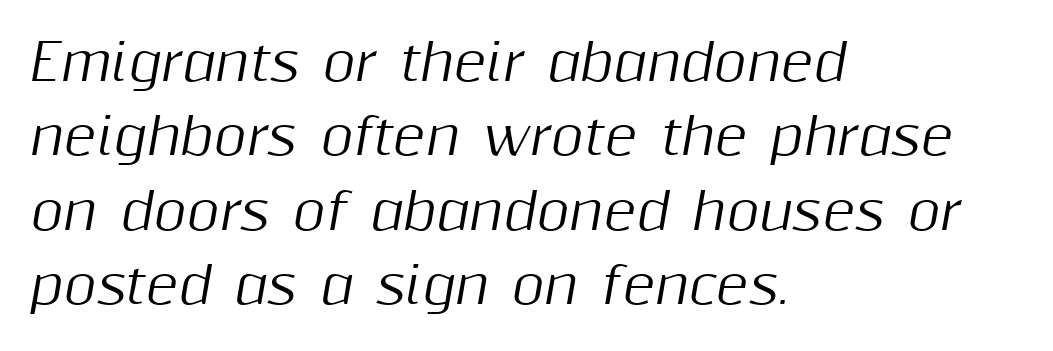
{"italic": "yes", "lean": "right", "slant_degrees": 10, "width": "normal", "stroke_contrast": "medium", "x_height": "medium", "monospaced": "no", "underline": "no", "align": "left", "line_spacing": "normal", "line_spacing_ratio": 1.49, "letter_spacing": "normal", "letter_spacing_em": 0.0, "glyph_px": 50}
